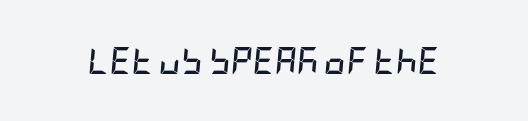
{"italic": "yes", "lean": "right", "slant_degrees": 5, "bold": "yes", "underline": "no", "letter_spacing": "normal", "letter_spacing_em": 0.0, "glyph_px": 27}
